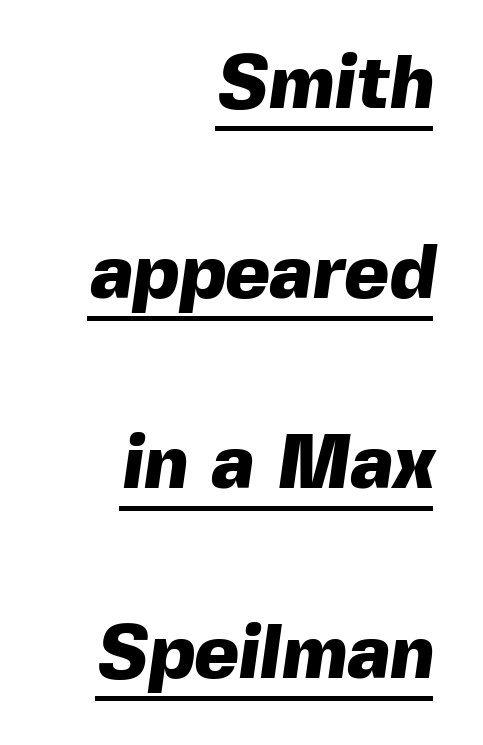
{"serif": "no", "bold": "yes", "weight": "heavy", "width": "normal", "x_height": "medium", "monospaced": "no", "underline": "yes", "align": "right", "line_spacing": "loose", "line_spacing_ratio": 2.5, "letter_spacing": "normal", "letter_spacing_em": 0.0, "glyph_px": 76}
